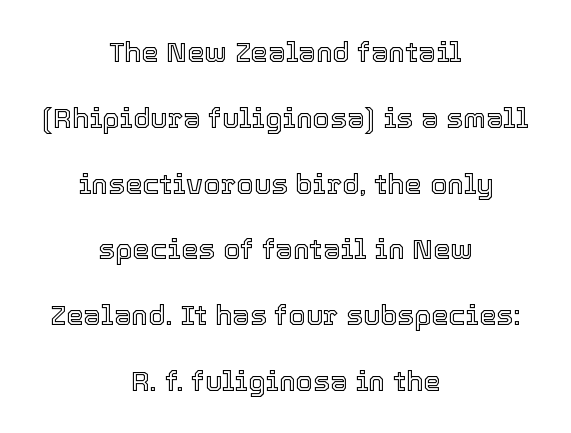
Do the letters lean? They stand straight. The rendering positions every line midway between the sides. The lines are spread far apart with generous leading. Observe the ordinary spacing: letters are neighbours, not strangers.
